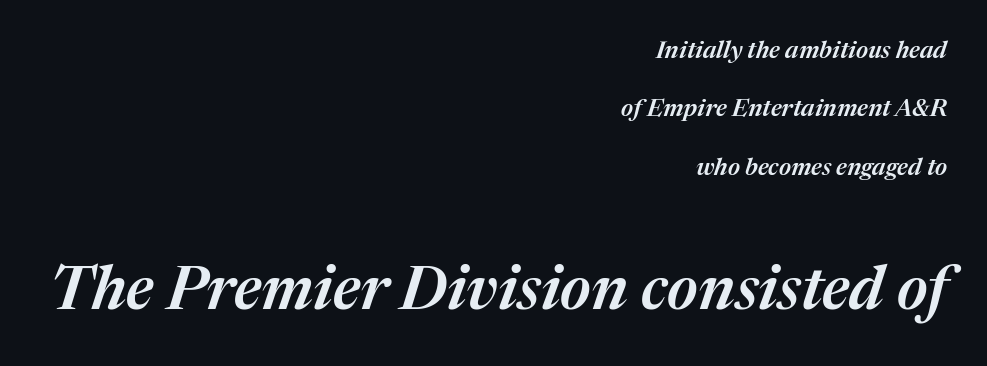
The image shows 61 px semibold type, italic (leaning right); set right-aligned, loose line spacing (2.43x), normal letter spacing, not underlined; the second (bottom) block is 2.54x larger; medium stroke contrast and a medium x-height.
